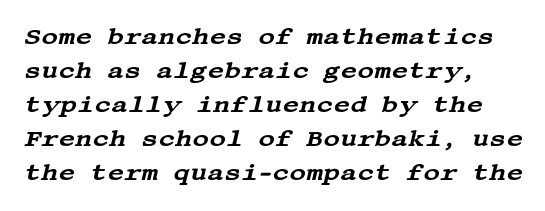
Q: Is the text italic (slanted)? A: Yes, it leans right by about 13 degrees.
Q: Is the text underlined? A: No.
Q: Is the spacing between letters normal or unusually wide? A: Normal.
Q: Is the spacing between lines tight, normal or loose? A: Normal.
